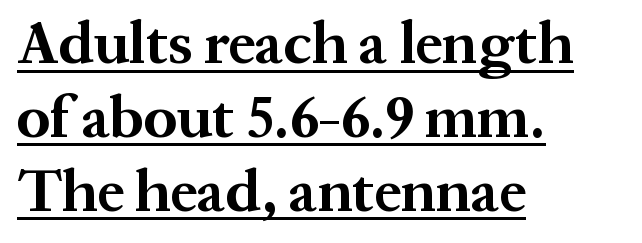
{"serif": "yes", "italic": "no", "bold": "yes", "weight": "bold", "width": "normal", "stroke_contrast": "medium", "x_height": "medium", "monospaced": "no", "underline": "yes", "align": "left", "line_spacing_ratio": 1.23, "letter_spacing": "normal", "letter_spacing_em": 0.0, "glyph_px": 60}
